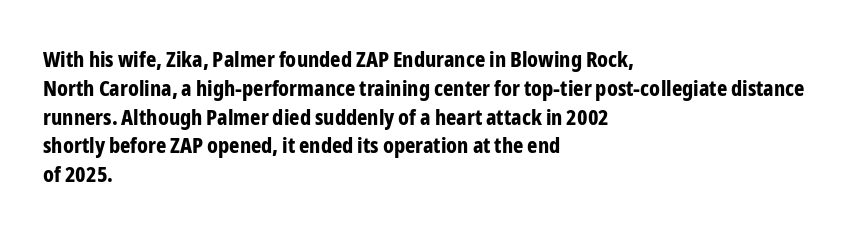
Q: Is the text bold? A: Yes.
Q: Is the text italic (slanted)? A: No, it is upright.
Q: Is the text underlined? A: No.
Q: How is the paragraph aligned? A: Left-aligned.
Q: Is the spacing between letters normal or unusually wide? A: Normal.
Q: Is the spacing between lines tight, normal or loose? A: Normal.
